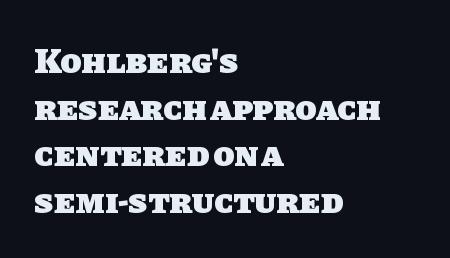
Q: Is the text bold? A: Yes.
Q: Is the typeface a serif or a sans-serif typeface? A: Sans-serif.
Q: Is the text underlined? A: No.
Q: How is the paragraph aligned? A: Left-aligned.
Q: Is the spacing between letters normal or unusually wide? A: Normal.
Q: Is the spacing between lines tight, normal or loose? A: Normal.
Q: Width (condensed, normal, or wide)? A: Normal.
Q: Stroke contrast? A: Low.
Q: x-height? A: Large.
Q: Monospaced? A: No.
